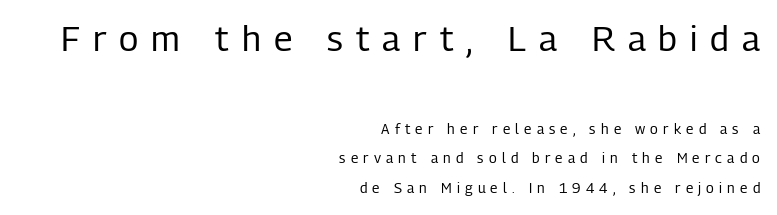
The image shows 35 px regular-weight, condensed sans-serif type, upright; set right-aligned, loose line spacing (2.13x), unusually wide letter spacing (+0.37 em), not underlined; the first (top) block is 2.5x larger; low stroke contrast and a medium x-height.
